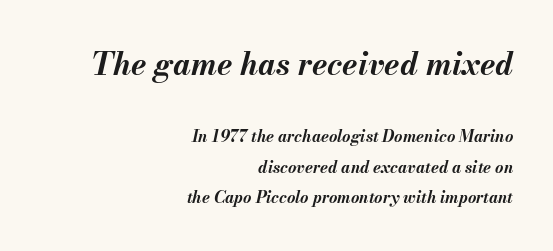
{"italic": "yes", "lean": "right", "slant_degrees": 13, "bold": "yes", "weight": "bold", "width": "normal", "stroke_contrast": "medium", "x_height": "small", "monospaced": "no", "underline": "no", "align": "right", "line_spacing": "loose", "line_spacing_ratio": 1.91, "letter_spacing": "normal", "letter_spacing_em": 0.0, "larger_block": "first", "size_ratio": 1.94, "glyph_px": 31}
